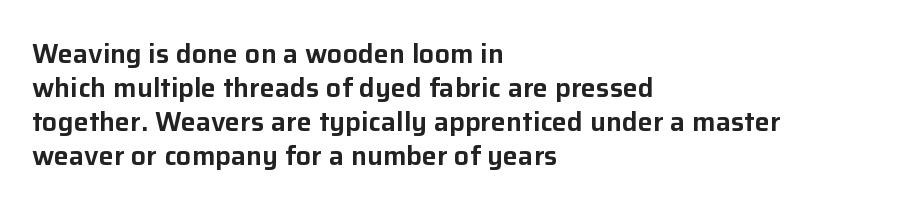
{"italic": "no", "underline": "no", "align": "left", "line_spacing": "normal", "line_spacing_ratio": 1.26, "letter_spacing": "normal", "letter_spacing_em": 0.0, "glyph_px": 27}
